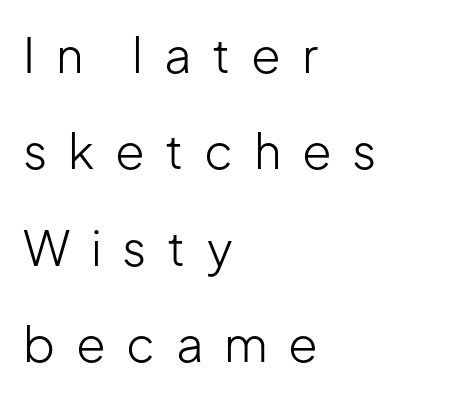
The image shows 48 px light sans-serif type, upright; set left-aligned, loose line spacing (2.01x), unusually wide letter spacing (+0.43 em), not underlined; low stroke contrast and a medium x-height.
